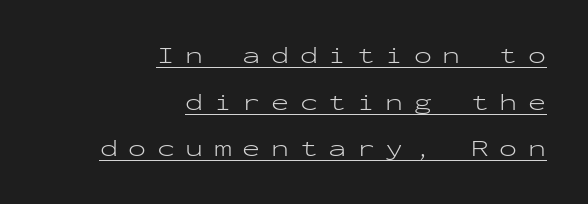
The image shows 24 px text type, upright; set right-aligned, loose line spacing (1.94x), unusually wide letter spacing (+0.44 em), underlined.
